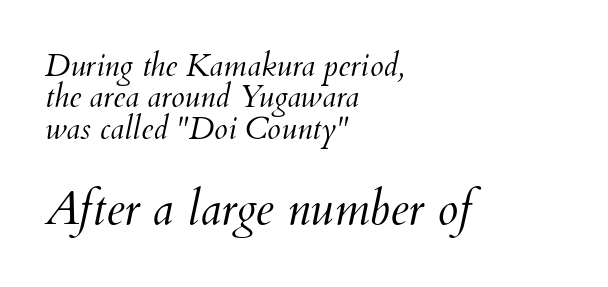
Caption: standard tracking, unaltered. Character widths vary here, with narrow letters taking less room than wide ones. Descender tails drop into unmarked territory. The paragraph has a hard left edge and a soft right edge.
